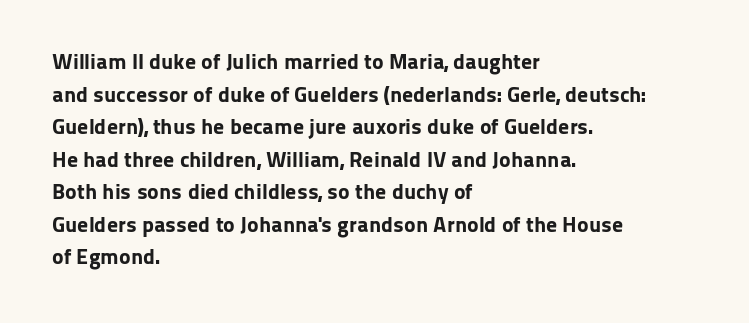
The letters stand straight up with perfectly vertical stems. Vertical spacing — default. Beneath every word, the page is bare. Typeset ragged right — the left edge is the straight one.
